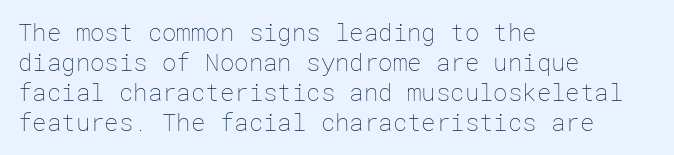
Honestly, there is no underline to notice here at all. The font's upright variant was chosen for this text. Horizontally, the lines are justified to the leading edge only. Bold? No — there's no thickening of the strokes.
